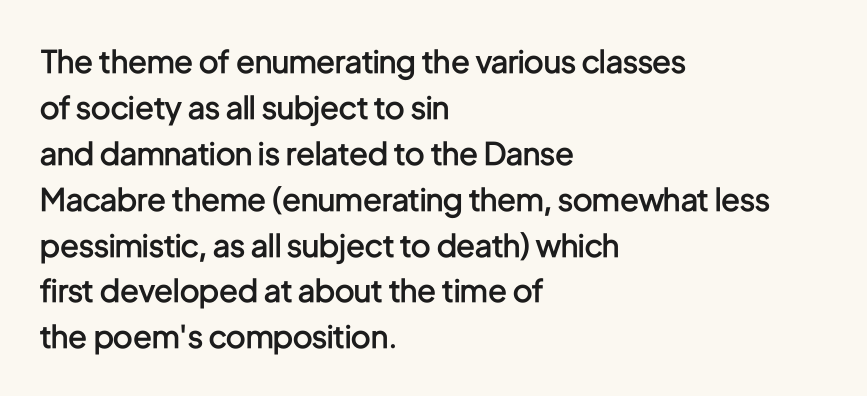
Q: Is the text bold? A: Semi-bold.
Q: Is the text italic (slanted)? A: No, it is upright.
Q: Is the typeface a serif or a sans-serif typeface? A: Sans-serif.
Q: Is the text underlined? A: No.
Q: How is the paragraph aligned? A: Left-aligned.
Q: Is the spacing between letters normal or unusually wide? A: Normal.
Q: Is the spacing between lines tight, normal or loose? A: Normal.
Q: Width (condensed, normal, or wide)? A: Condensed.
Q: Stroke contrast? A: Low.
Q: x-height? A: Medium.
Q: Monospaced? A: No.
